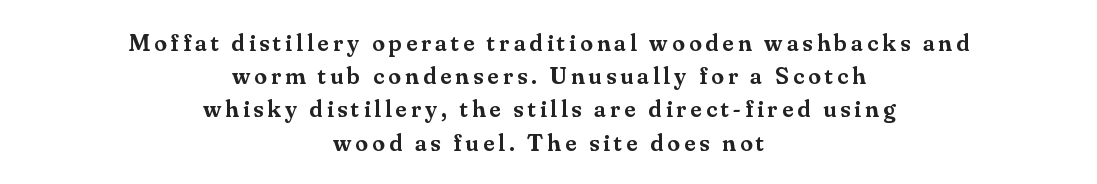
Designer's note — italics off, roman on. Decoration check: the copy has no underline. The font is running at a semibold setting, under full bold. Horizontal bands of white between lines are of average thickness. Compared with a flush-left layout, this one balances lines on the center instead.
